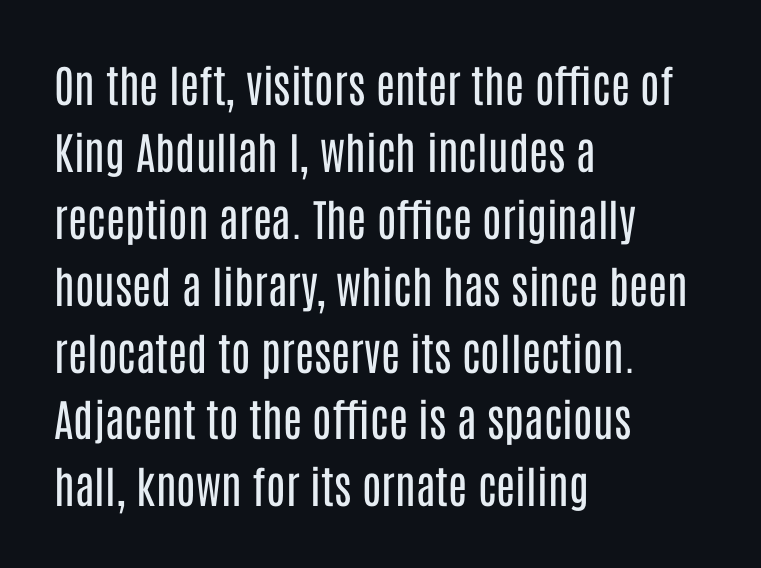
Q: Is the text bold? A: No.
Q: Is the text italic (slanted)? A: No, it is upright.
Q: Is the typeface a serif or a sans-serif typeface? A: Sans-serif.
Q: Is the text underlined? A: No.
Q: How is the paragraph aligned? A: Left-aligned.
Q: Is the spacing between letters normal or unusually wide? A: Normal.
Q: Is the spacing between lines tight, normal or loose? A: Normal.
Q: Width (condensed, normal, or wide)? A: Condensed.
Q: Stroke contrast? A: Low.
Q: x-height? A: Large.
Q: Monospaced? A: No.
